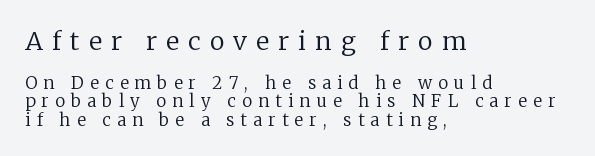
The image shows 25 px text type, upright; set left-aligned, tight line spacing (1.08x), unusually wide letter spacing (+0.37 em), not underlined; the first (top) block is 1.47x larger.
